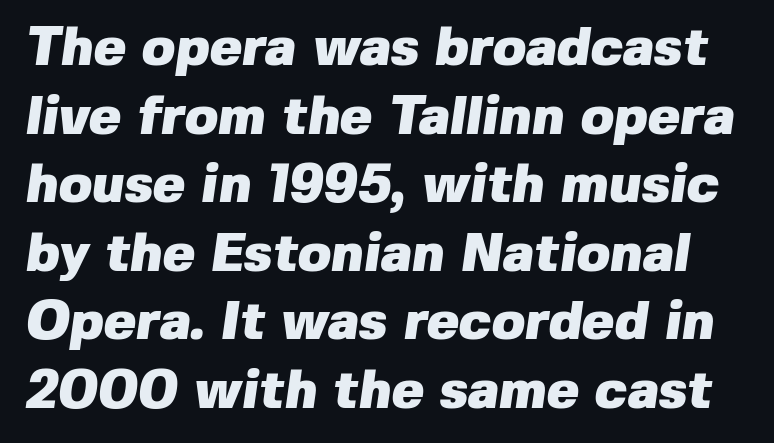
The image shows 54 px heavy sans-serif type; set normal line spacing (1.27x), normal letter spacing, not underlined; low stroke contrast and a medium x-height.
